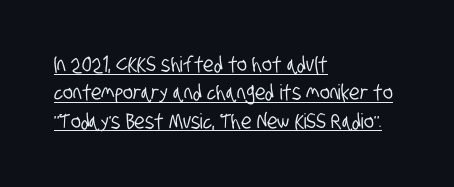
{"underline": "yes", "align": "left", "line_spacing": "normal", "line_spacing_ratio": 1.35, "letter_spacing": "normal", "letter_spacing_em": 0.0, "glyph_px": 21}
